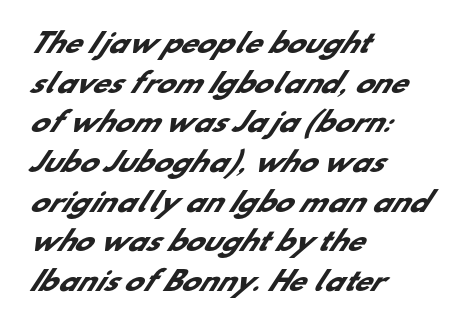
The image shows 27 px bold type; set left-aligned, normal line spacing (1.47x), normal letter spacing, not underlined.
